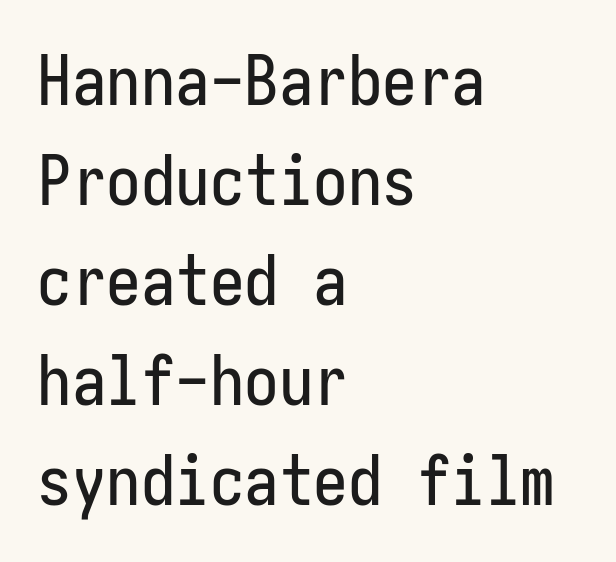
{"serif": "no", "italic": "no", "width": "condensed", "stroke_contrast": "low", "x_height": "medium", "underline": "no", "align": "left", "line_spacing": "normal", "line_spacing_ratio": 1.45, "letter_spacing": "normal", "letter_spacing_em": 0.0, "glyph_px": 69}
